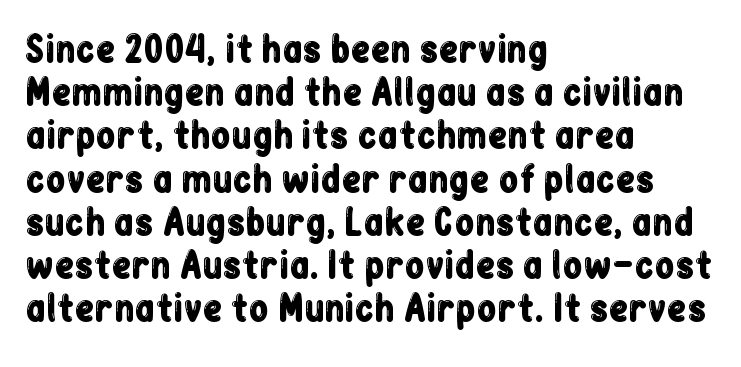
{"serif": "no", "italic": "no", "width": "condensed", "stroke_contrast": "low", "x_height": "medium", "monospaced": "no", "underline": "no", "align": "left", "line_spacing_ratio": 1.2, "letter_spacing": "normal", "letter_spacing_em": 0.0, "glyph_px": 36}
